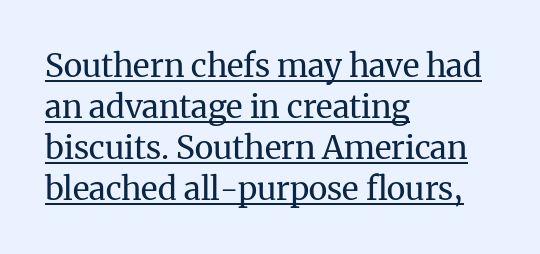
{"serif": "yes", "italic": "no", "bold": "no", "weight": "regular", "width": "normal", "stroke_contrast": "medium", "x_height": "medium", "monospaced": "no", "underline": "yes", "align": "left", "line_spacing": "normal", "line_spacing_ratio": 1.28, "letter_spacing": "normal", "letter_spacing_em": 0.0, "glyph_px": 32}
